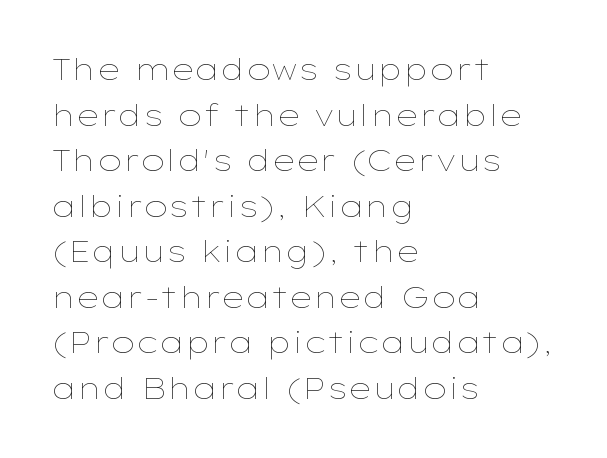
{"italic": "no", "bold": "no", "weight": "thin", "width": "wide", "stroke_contrast": "low", "x_height": "medium", "monospaced": "no", "underline": "no", "align": "left", "line_spacing": "normal", "line_spacing_ratio": 1.57, "letter_spacing": "normal", "letter_spacing_em": 0.0, "glyph_px": 29}
